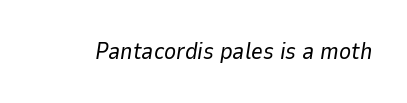
{"italic": "yes", "lean": "right", "slant_degrees": 9, "bold": "no", "underline": "no", "letter_spacing": "normal", "letter_spacing_em": 0.0, "glyph_px": 23}
